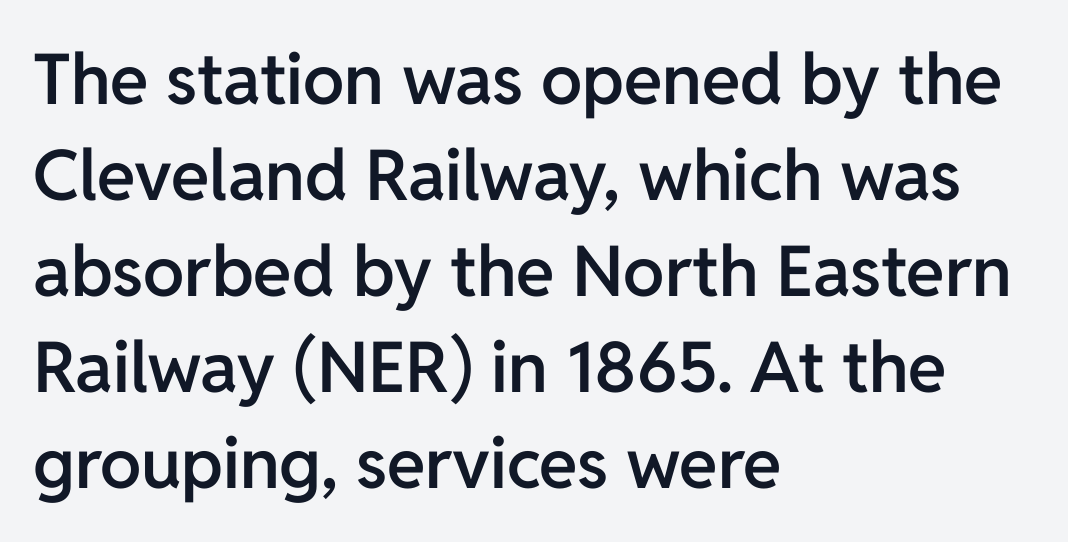
These lines sit exactly where default settings would place them. Do the characters align in a grid? No, the font is proportional. Clear beneath every line of the passage. Weight check: semibold — heavier than regular, not quite bold. Honestly, the letter spacing is just normal — you wouldn't notice it. The passage is arranged the way most books set body copy — flush left.
